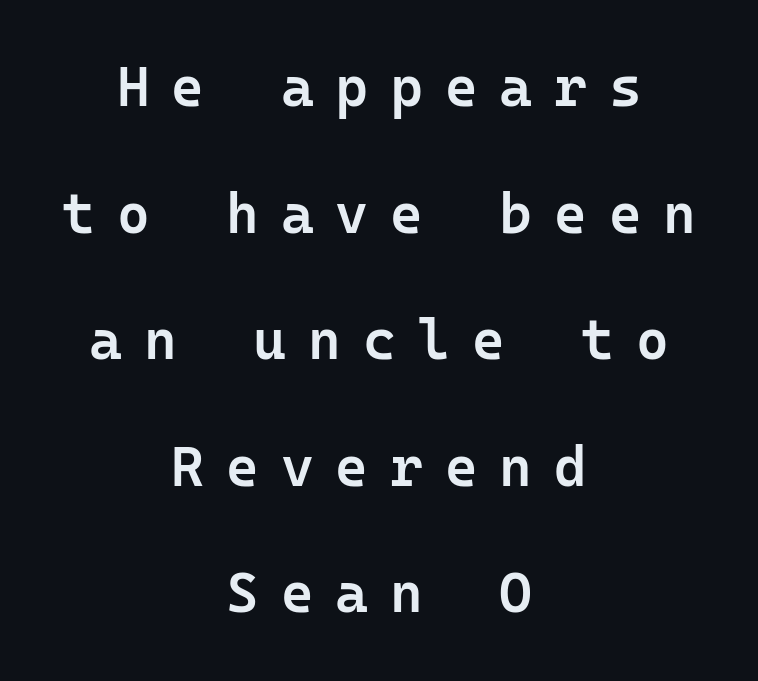
Q: Is the text bold? A: Semi-bold.
Q: Is the text italic (slanted)? A: No, it is upright.
Q: Is the typeface a serif or a sans-serif typeface? A: Sans-serif.
Q: Is the text underlined? A: No.
Q: How is the paragraph aligned? A: Centered.
Q: Is the spacing between letters normal or unusually wide? A: Unusually wide.
Q: Is the spacing between lines tight, normal or loose? A: Loose.
Q: Width (condensed, normal, or wide)? A: Normal.
Q: Stroke contrast? A: Low.
Q: x-height? A: Medium.
Q: Monospaced? A: Yes.
